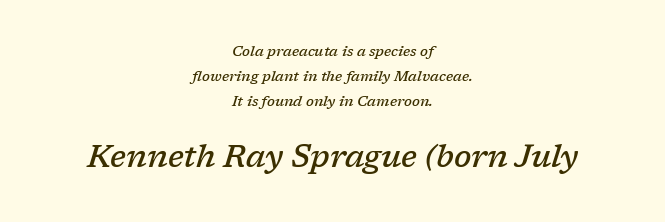
The image shows 31 px semibold serif type, italic (leaning right); set centered, line spacing 1.77x, normal letter spacing, not underlined; the second (bottom) block is 2.21x larger; low stroke contrast and a medium x-height.
